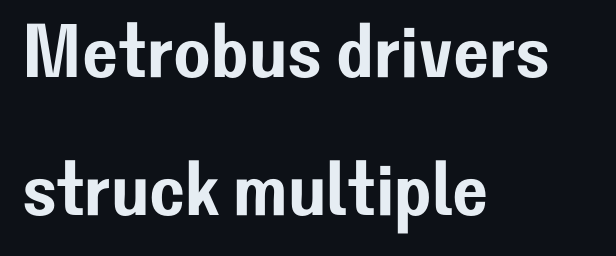
The image shows 76 px sans-serif type, upright; set left-aligned, line spacing 1.81x, normal letter spacing, not underlined; low stroke contrast and a medium x-height.
